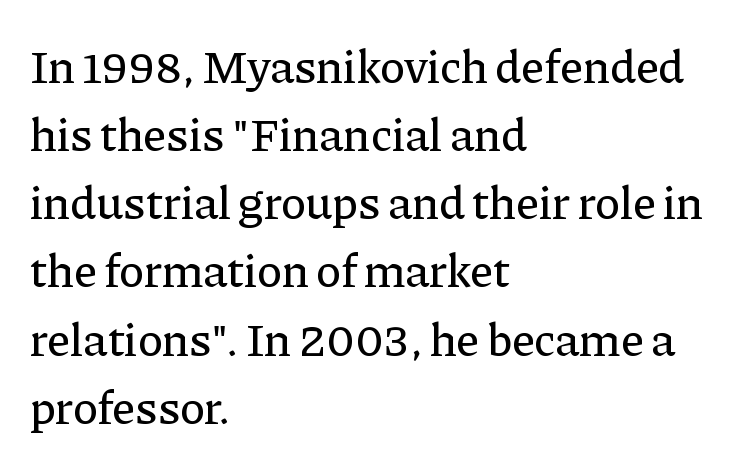
{"serif": "yes", "italic": "no", "width": "normal", "stroke_contrast": "low", "x_height": "medium", "monospaced": "no", "underline": "no", "align": "left", "line_spacing": "normal", "line_spacing_ratio": 1.45, "letter_spacing": "normal", "letter_spacing_em": 0.0, "glyph_px": 47}
